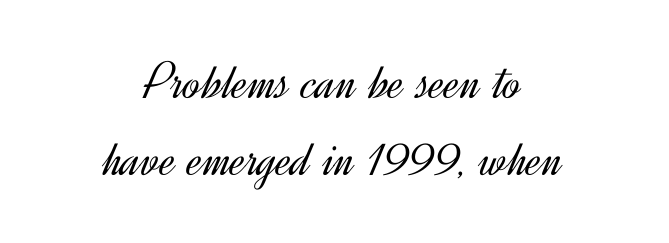
{"serif": "no", "bold": "no", "weight": "light", "width": "normal", "x_height": "small", "monospaced": "no", "underline": "no", "align": "center", "line_spacing": "normal", "line_spacing_ratio": 1.46, "letter_spacing": "normal", "letter_spacing_em": 0.0, "glyph_px": 53}
